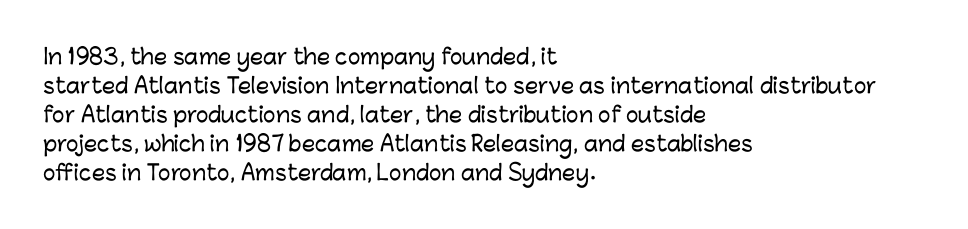
Q: Is the text italic (slanted)? A: No, it is upright.
Q: Is the text underlined? A: No.
Q: How is the paragraph aligned? A: Left-aligned.
Q: Is the spacing between letters normal or unusually wide? A: Normal.
Q: Is the spacing between lines tight, normal or loose? A: Normal.
